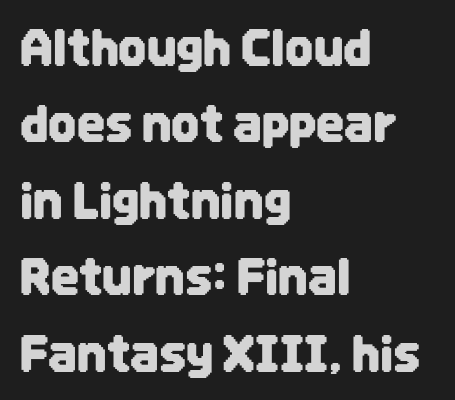
The image shows 49 px condensed sans-serif type, upright; set left-aligned, normal line spacing (1.56x), normal letter spacing, not underlined; low stroke contrast and a large x-height.
